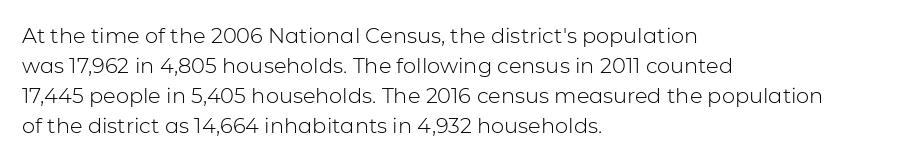
{"italic": "no", "bold": "no", "underline": "no", "align": "left", "line_spacing": "normal", "line_spacing_ratio": 1.43, "letter_spacing": "normal", "letter_spacing_em": 0.0, "glyph_px": 21}
